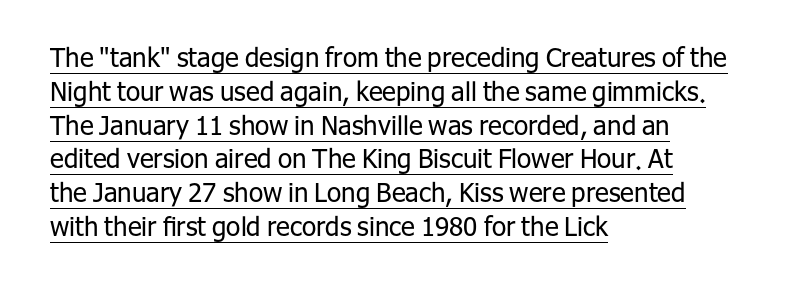
Q: Is the text bold? A: No.
Q: Is the text italic (slanted)? A: No, it is upright.
Q: Is the text underlined? A: Yes.
Q: How is the paragraph aligned? A: Left-aligned.
Q: Is the spacing between letters normal or unusually wide? A: Normal.
Q: Is the spacing between lines tight, normal or loose? A: Normal.
